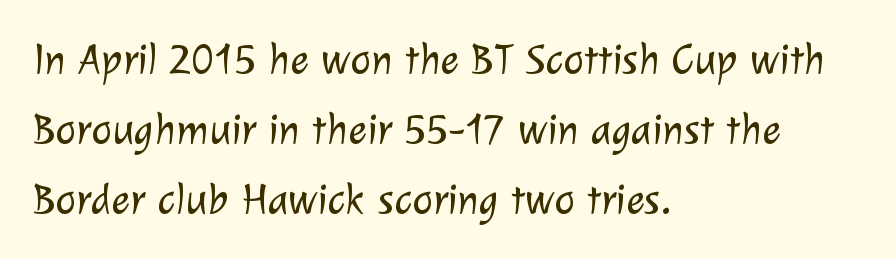
Vertically, the passage feels balanced, rows spaced as you'd expect. The glyphs are unaccompanied by any horizontal stroke below them. Letter spacing: default. The characters display no serif detailing; their extremities are plain. The typesetting does not lean heavy: it is not bold.
